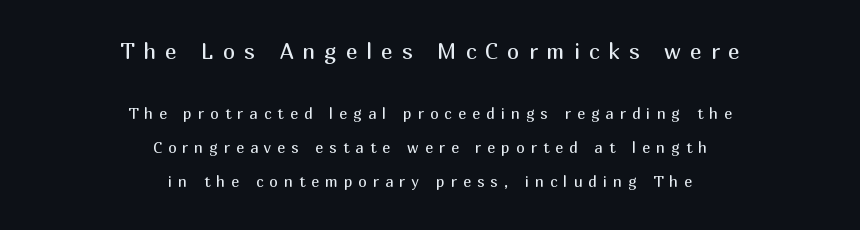
The image shows 22 px text type, upright; set centered, loose line spacing (2.26x), unusually wide letter spacing (+0.41 em), not underlined; the first (top) block is 1.47x larger.
